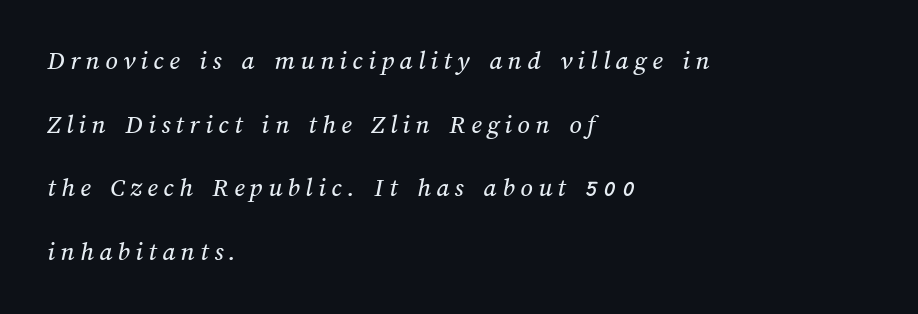
The text block is weighted toward the left margin, trailing off unevenly rightward. Compared with typical paragraphs, the rows here are farther apart. The passage shown is not underscored anywhere. Characters follow at a spacing far wider than the type designer built in.
